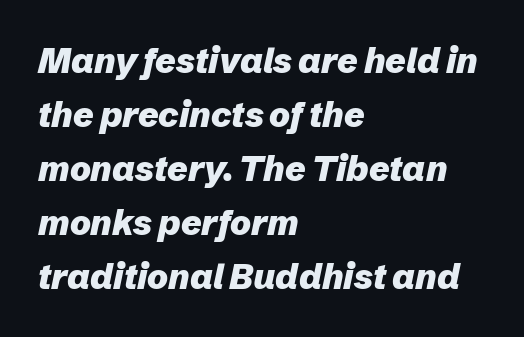
Q: Is the text bold? A: Yes.
Q: Is the text italic (slanted)? A: Yes, it leans right by about 12 degrees.
Q: Is the text underlined? A: No.
Q: How is the paragraph aligned? A: Left-aligned.
Q: Is the spacing between letters normal or unusually wide? A: Normal.
Q: Is the spacing between lines tight, normal or loose? A: Normal.
Q: Width (condensed, normal, or wide)? A: Normal.
Q: Stroke contrast? A: Low.
Q: x-height? A: Medium.
Q: Monospaced? A: No.
